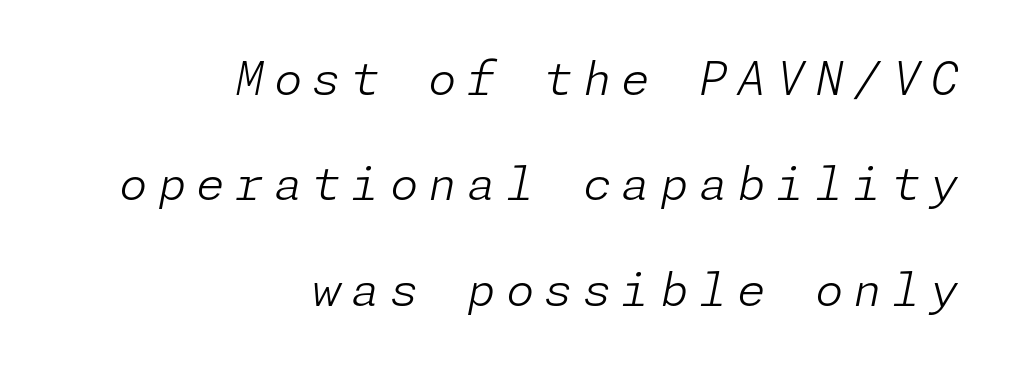
{"italic": "yes", "lean": "right", "slant_degrees": 11, "bold": "no", "weight": "light", "width": "normal", "stroke_contrast": "low", "x_height": "medium", "underline": "no", "align": "right", "line_spacing": "loose", "line_spacing_ratio": 2.29, "letter_spacing": "wide", "letter_spacing_em": 0.22, "glyph_px": 46}
